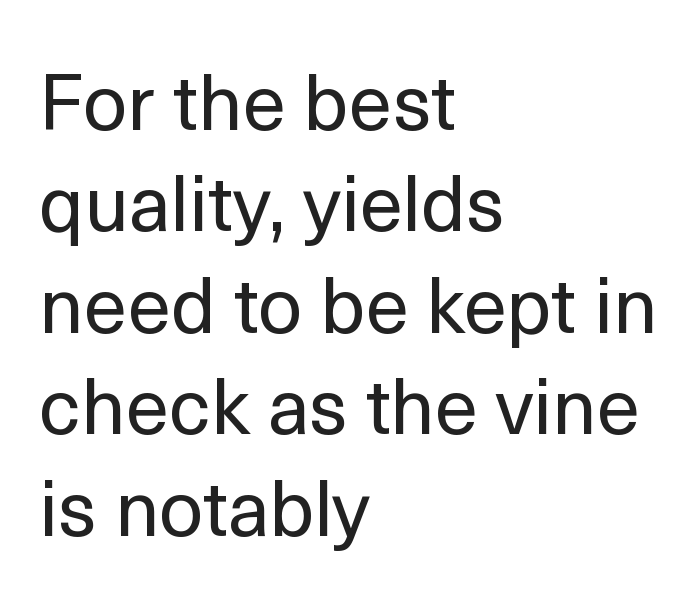
{"serif": "no", "italic": "no", "bold": "no", "weight": "regular", "width": "normal", "x_height": "medium", "monospaced": "no", "underline": "no", "align": "left", "line_spacing": "normal", "line_spacing_ratio": 1.3, "letter_spacing": "normal", "letter_spacing_em": 0.0, "glyph_px": 78}
